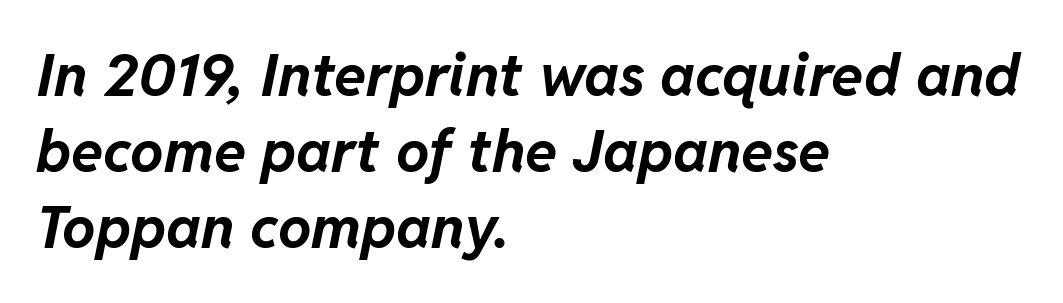
The image shows 59 px bold type, italic (leaning right); set left-aligned, normal line spacing (1.29x), normal letter spacing, not underlined; low stroke contrast and a medium x-height.
